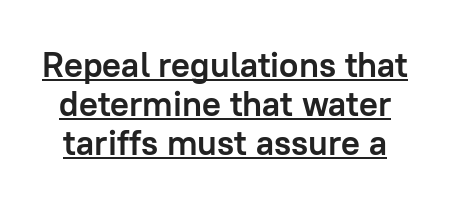
Q: Is the text bold? A: Yes.
Q: Is the text italic (slanted)? A: No, it is upright.
Q: Is the typeface a serif or a sans-serif typeface? A: Sans-serif.
Q: Is the text underlined? A: Yes.
Q: Is the spacing between letters normal or unusually wide? A: Normal.
Q: Is the spacing between lines tight, normal or loose? A: Tight.
Q: Width (condensed, normal, or wide)? A: Normal.
Q: Stroke contrast? A: Low.
Q: x-height? A: Medium.
Q: Monospaced? A: No.
